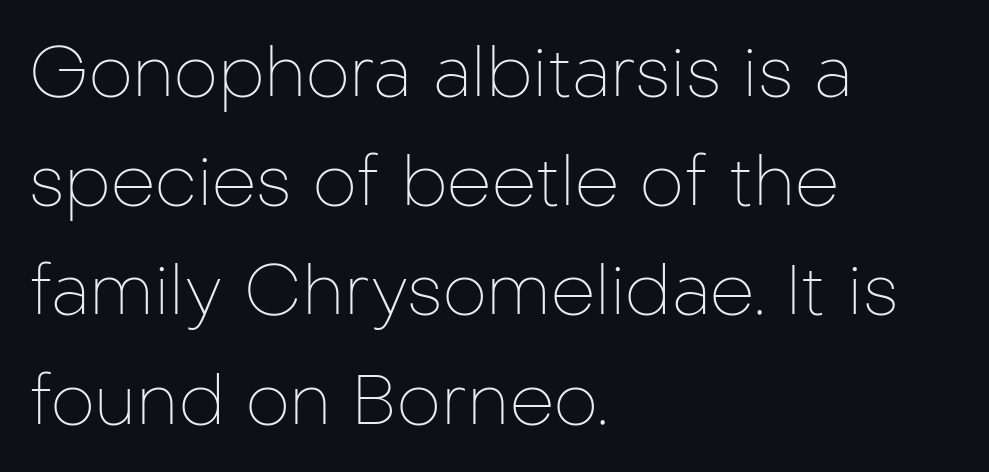
Q: Is the text bold? A: No.
Q: Is the text italic (slanted)? A: No, it is upright.
Q: Is the typeface a serif or a sans-serif typeface? A: Sans-serif.
Q: Is the text underlined? A: No.
Q: How is the paragraph aligned? A: Left-aligned.
Q: Is the spacing between letters normal or unusually wide? A: Normal.
Q: Is the spacing between lines tight, normal or loose? A: Normal.
Q: Width (condensed, normal, or wide)? A: Normal.
Q: Stroke contrast? A: Low.
Q: x-height? A: Medium.
Q: Monospaced? A: No.
